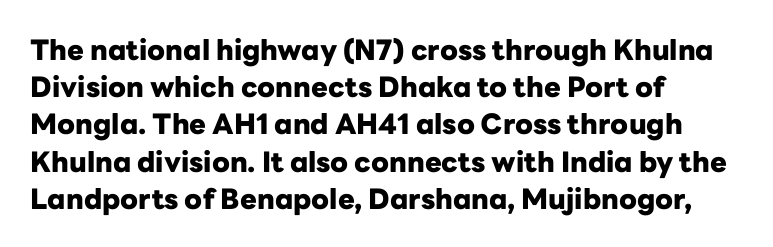
Q: Is the text bold? A: Yes.
Q: Is the text italic (slanted)? A: No, it is upright.
Q: Is the typeface a serif or a sans-serif typeface? A: Sans-serif.
Q: Is the text underlined? A: No.
Q: How is the paragraph aligned? A: Left-aligned.
Q: Is the spacing between letters normal or unusually wide? A: Normal.
Q: Is the spacing between lines tight, normal or loose? A: Normal.
Q: Width (condensed, normal, or wide)? A: Normal.
Q: Stroke contrast? A: Low.
Q: x-height? A: Medium.
Q: Monospaced? A: No.
